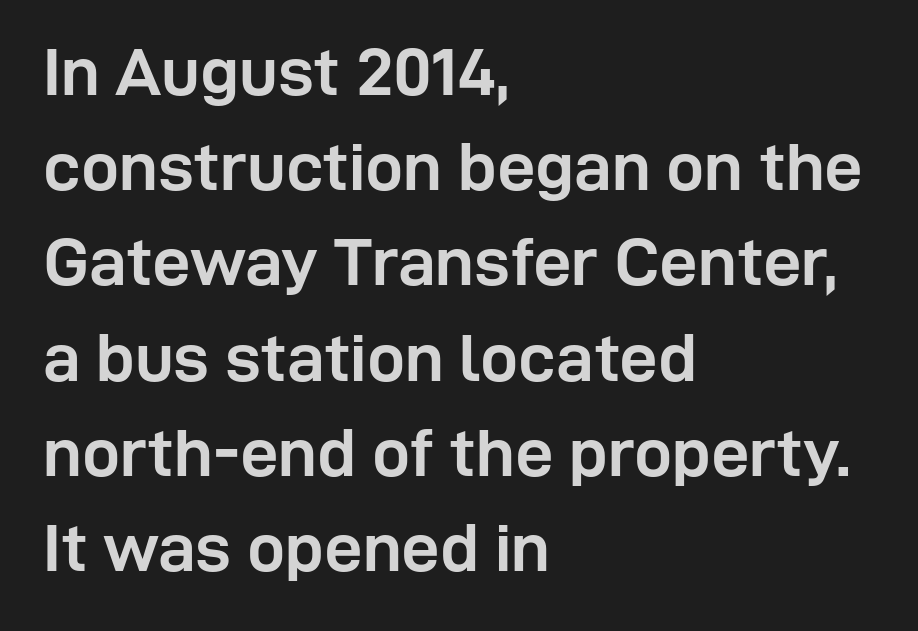
{"serif": "no", "italic": "no", "bold": "yes", "weight": "semibold", "width": "normal", "stroke_contrast": "low", "x_height": "medium", "monospaced": "no", "underline": "no", "align": "left", "line_spacing": "normal", "line_spacing_ratio": 1.4, "letter_spacing": "normal", "letter_spacing_em": 0.0, "glyph_px": 68}
